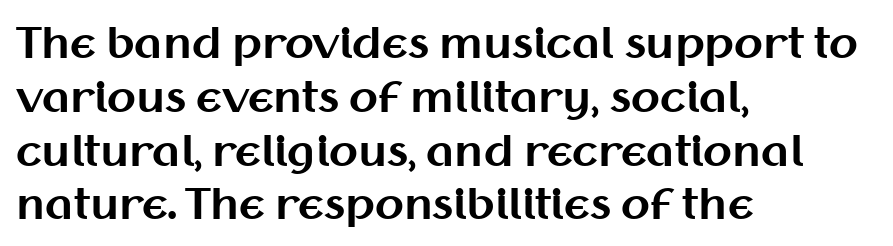
{"serif": "no", "italic": "no", "bold": "yes", "weight": "bold", "width": "normal", "stroke_contrast": "medium", "x_height": "medium", "monospaced": "no", "underline": "no", "align": "left", "line_spacing": "normal", "line_spacing_ratio": 1.28, "letter_spacing": "normal", "letter_spacing_em": 0.0, "glyph_px": 42}
